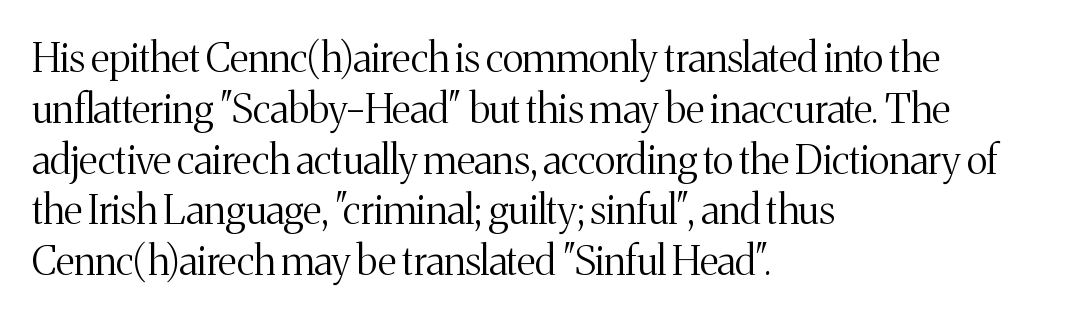
Short note: letters normally spaced. Leftover space on each line is placed entirely after the last word. A typesetter would label this face a serif. The lettering stays uniformly vertical, giving the passage a roman look. The space between consecutive lines is moderate. Each letter keeps its own natural width here, so spacing adapts to shape.
